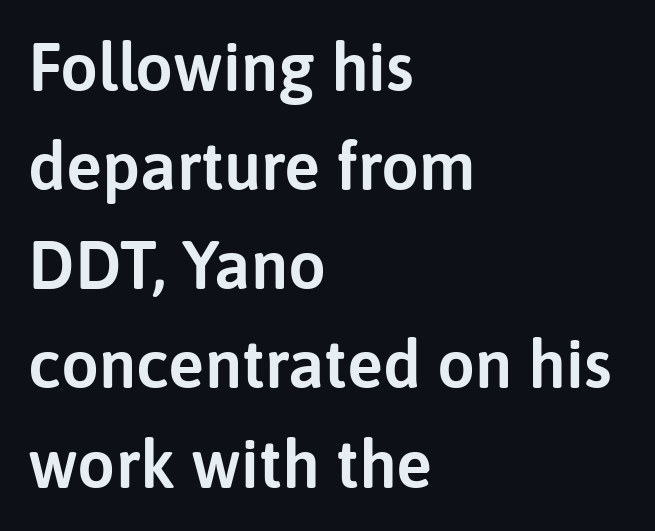
A student would call this left alignment; a typographer would say flush left, rag right. Ordinary non-slanted type is in use. Quick note: interline space is typical. The letters sit at their default tracking, neither squeezed nor spread.
